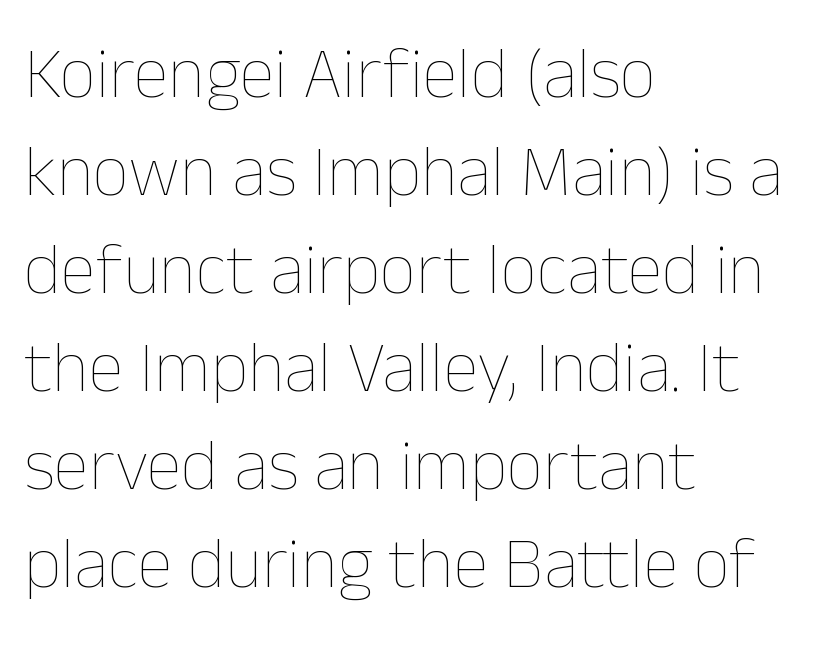
The image shows 72 px thin type, upright; set left-aligned, normal line spacing (1.36x), normal letter spacing, not underlined; low stroke contrast and a medium x-height.
